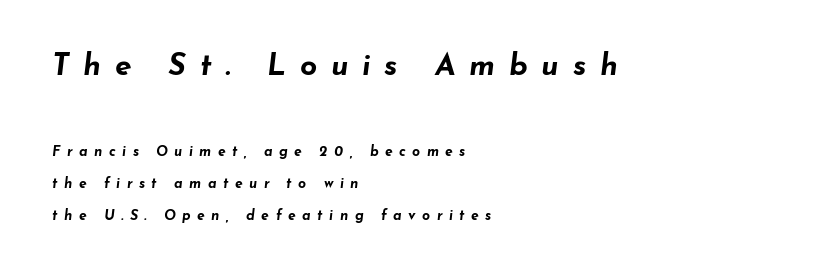
The image shows 30 px bold, wide type, italic (leaning right); set left-aligned, loose line spacing (2.29x), unusually wide letter spacing (+0.46 em), not underlined; the first (top) block is 2.14x larger; low stroke contrast and a small x-height.
